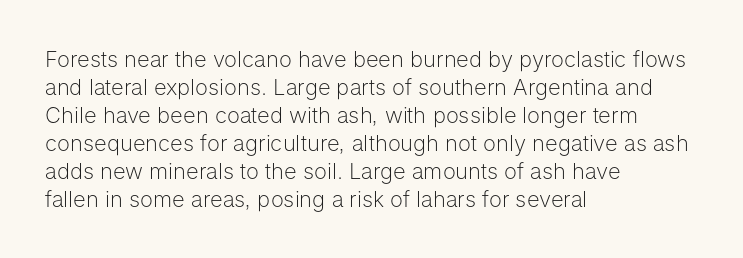
No extra ink here — the face is not bold. Students, observe: this is what conventionally led text looks like. Visually the block forms a straight wall on the left and a jagged coastline on the right. Clear beneath every line of the passage.
